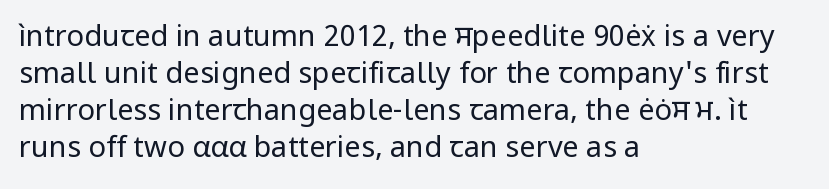
Q: Is the text bold? A: No.
Q: Is the text italic (slanted)? A: No, it is upright.
Q: Is the typeface a serif or a sans-serif typeface? A: Sans-serif.
Q: Is the text underlined? A: No.
Q: How is the paragraph aligned? A: Left-aligned.
Q: Is the spacing between letters normal or unusually wide? A: Normal.
Q: Is the spacing between lines tight, normal or loose? A: Normal.
Q: Width (condensed, normal, or wide)? A: Normal.
Q: Stroke contrast? A: Low.
Q: x-height? A: Medium.
Q: Monospaced? A: No.
